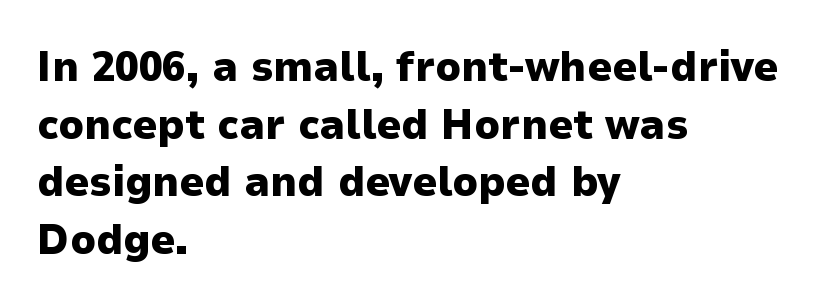
{"serif": "no", "italic": "no", "bold": "yes", "weight": "heavy", "width": "normal", "stroke_contrast": "low", "x_height": "medium", "monospaced": "no", "underline": "no", "align": "left", "line_spacing": "normal", "line_spacing_ratio": 1.34, "letter_spacing": "normal", "letter_spacing_em": 0.0, "glyph_px": 43}
